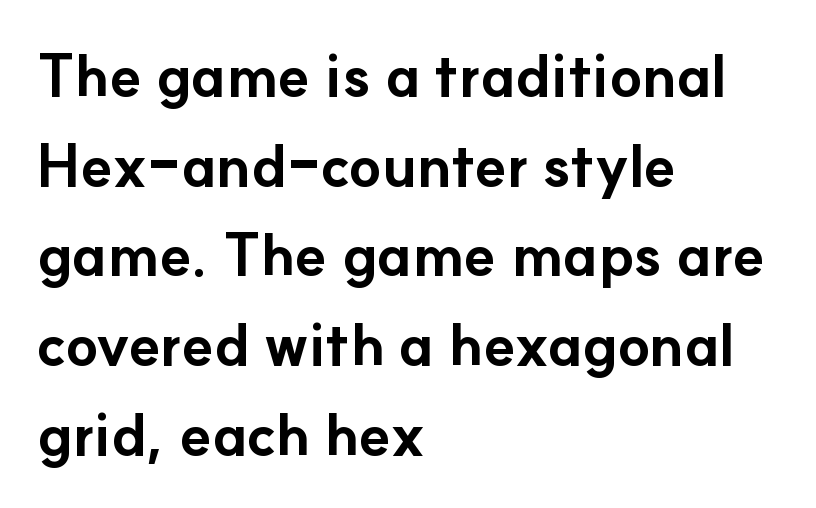
The image shows 59 px bold sans-serif type, upright; set left-aligned, normal line spacing (1.52x), normal letter spacing, not underlined; low stroke contrast and a small x-height.
